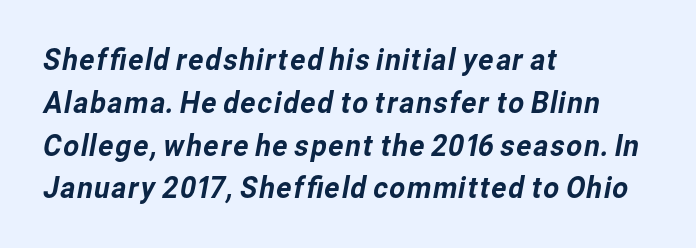
The image shows 31 px sans-serif type; set left-aligned, normal line spacing (1.38x), normal letter spacing, not underlined; low stroke contrast and a medium x-height.
